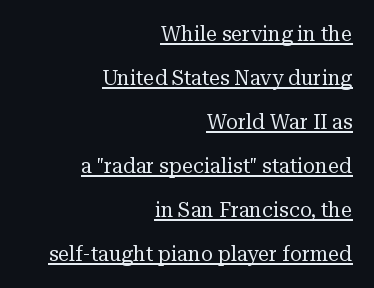
Every word sits above its own underline. Leading: increased. The tracking reads as untouched default to a designer's eye. Upright lettering throughout. Compared with a typical body face, this is equally light or lighter still. A flush-right, rag-left setting is used for this passage.
